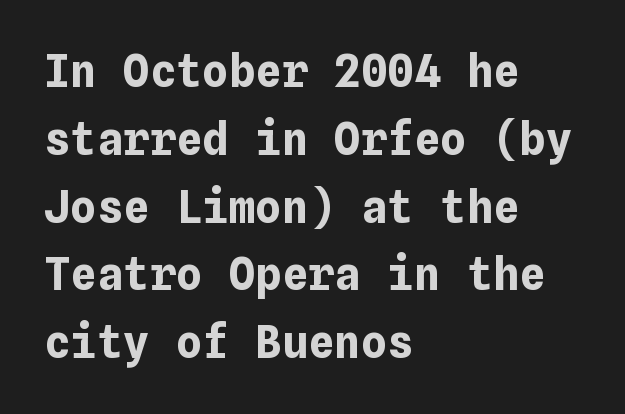
Typesetter's note: full bold, strokes at maximum text heaviness. Each row of text sits above clean, open space. The horizontal fit of the characters is conventional and even. Every stem runs plumb, perpendicular to the baseline. Leading: standard.
